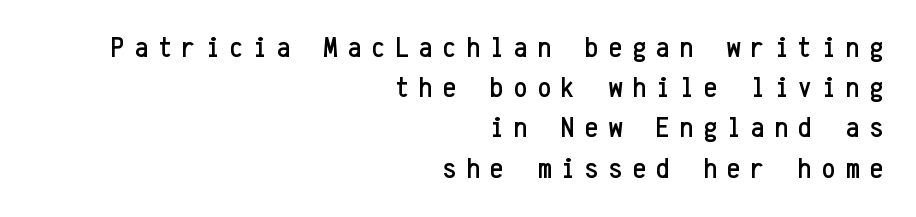
Q: Is the text italic (slanted)? A: No, it is upright.
Q: Is the typeface a serif or a sans-serif typeface? A: Sans-serif.
Q: Is the text underlined? A: No.
Q: How is the paragraph aligned? A: Right-aligned.
Q: Is the spacing between letters normal or unusually wide? A: Unusually wide.
Q: Is the spacing between lines tight, normal or loose? A: Normal.
Q: Width (condensed, normal, or wide)? A: Condensed.
Q: Stroke contrast? A: Low.
Q: x-height? A: Medium.
Q: Monospaced? A: Yes.
